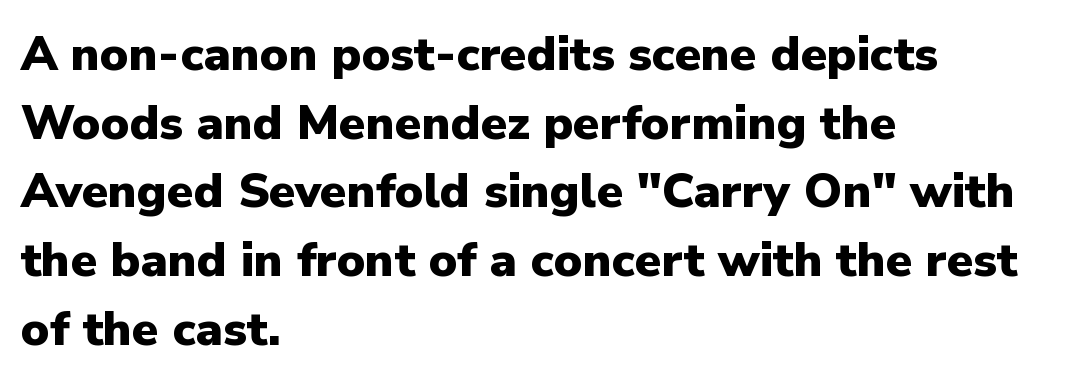
The image shows 48 px heavy sans-serif type, upright; set left-aligned, normal line spacing (1.43x), normal letter spacing, not underlined; low stroke contrast and a medium x-height.
